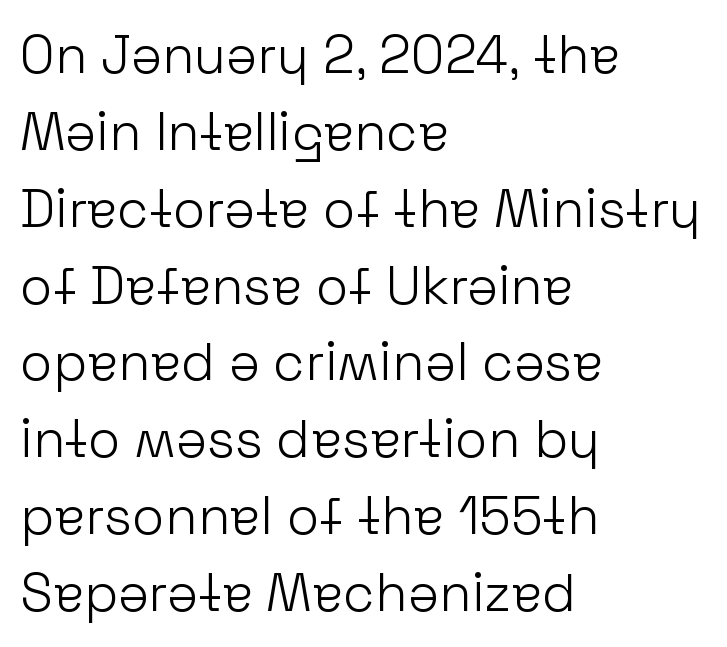
The image shows 53 px light sans-serif type, upright; set left-aligned, normal line spacing (1.45x), normal letter spacing, not underlined; low stroke contrast and a medium x-height.
